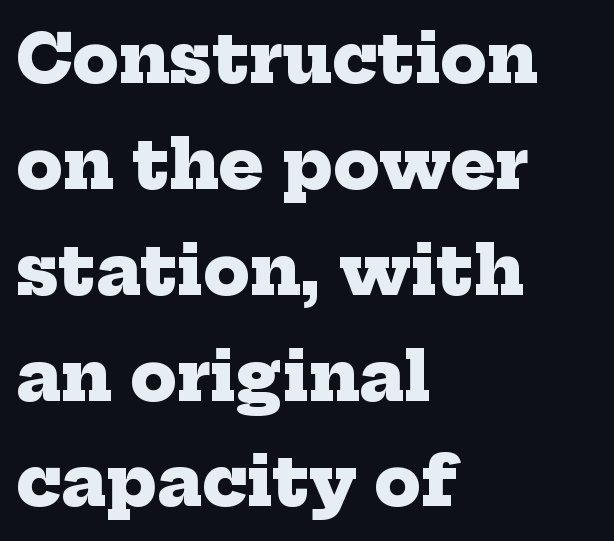
The image shows 67 px heavy serif type; set left-aligned, normal line spacing (1.58x), normal letter spacing, not underlined; low stroke contrast and a medium x-height.
